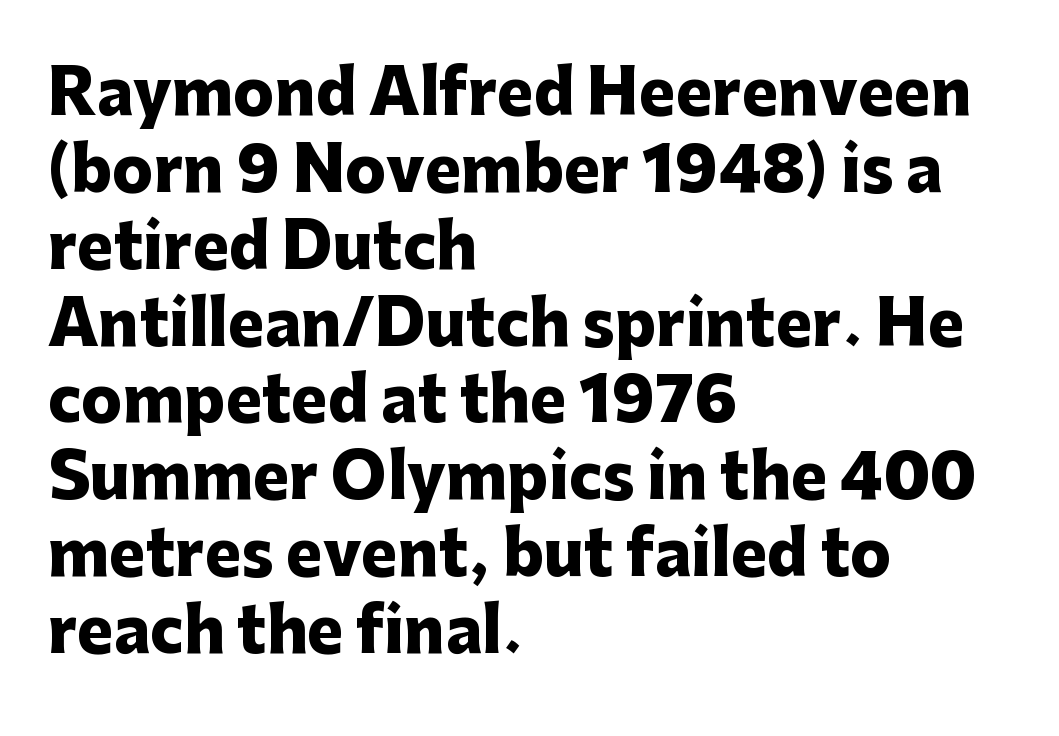
Words float on clear page, feet unadorned. Does the weight exceed regular? Yes, all the way to bold. What kind of face is this? One without serifs — a sans. These lines keep a tight, regular rhythm from letter to letter.
